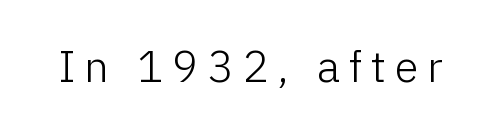
Check where the strokes stop: nothing finishes them off — pure sans. Each letter keeps its own natural width here, so spacing adapts to shape. The lettering holds an erect, upright posture throughout. No letter is thick-stroked: the sample isn't bold. Underline: absent. Display-style spreading of the glyphs; the letterfit is very open.
